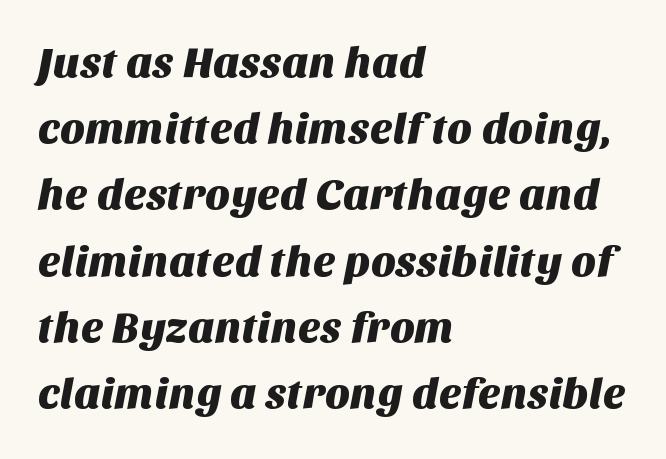
The image shows 43 px sans-serif type; set left-aligned, normal line spacing (1.54x), normal letter spacing, not underlined; medium stroke contrast and a large x-height.
